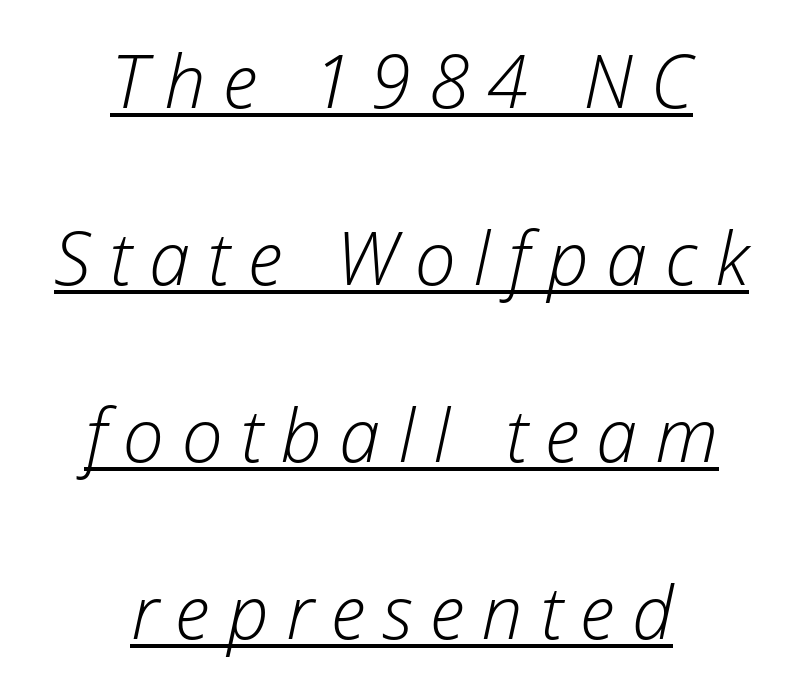
The image shows 74 px light type, italic (leaning right); set centered, loose line spacing (2.39x), unusually wide letter spacing (+0.24 em), underlined; low stroke contrast and a medium x-height.
